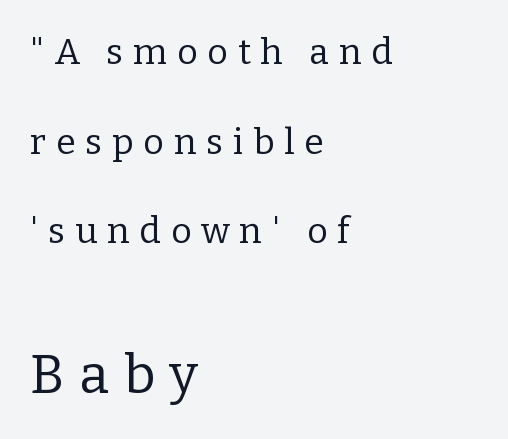
This is roman type, the default non-slanted kind. The passage shown is not bold in any degree. Here the designer chose a conventional face with non-uniform glyph widths. The emphasis by scale lands on block number two, below.
